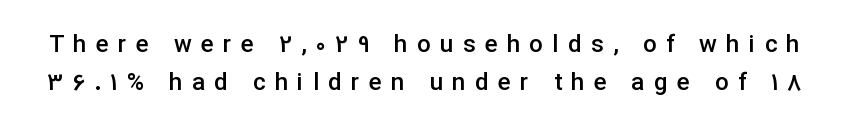
Q: Is the text bold? A: Semi-bold.
Q: Is the text italic (slanted)? A: No, it is upright.
Q: Is the text underlined? A: No.
Q: Is the spacing between letters normal or unusually wide? A: Unusually wide.
Q: Is the spacing between lines tight, normal or loose? A: Normal.
